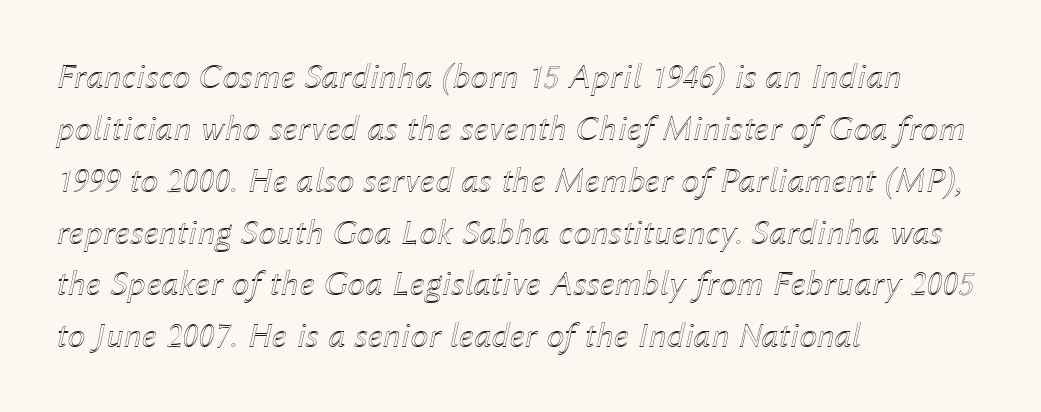
Q: Is the text italic (slanted)? A: Yes, it leans right by about 12 degrees.
Q: Is the text underlined? A: No.
Q: How is the paragraph aligned? A: Left-aligned.
Q: Is the spacing between letters normal or unusually wide? A: Normal.
Q: Is the spacing between lines tight, normal or loose? A: Normal.
Q: Width (condensed, normal, or wide)? A: Normal.
Q: x-height? A: Medium.
Q: Monospaced? A: No.
